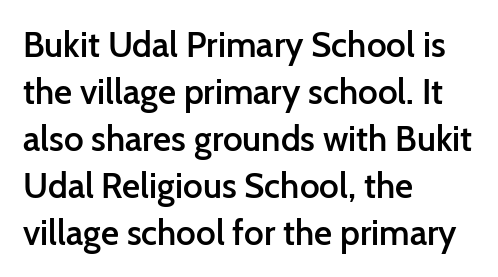
{"serif": "no", "italic": "no", "bold": "semi", "weight": "semibold", "width": "normal", "stroke_contrast": "low", "x_height": "medium", "monospaced": "no", "underline": "no", "align": "left", "line_spacing": "normal", "line_spacing_ratio": 1.34, "letter_spacing": "normal", "letter_spacing_em": 0.0, "glyph_px": 35}
